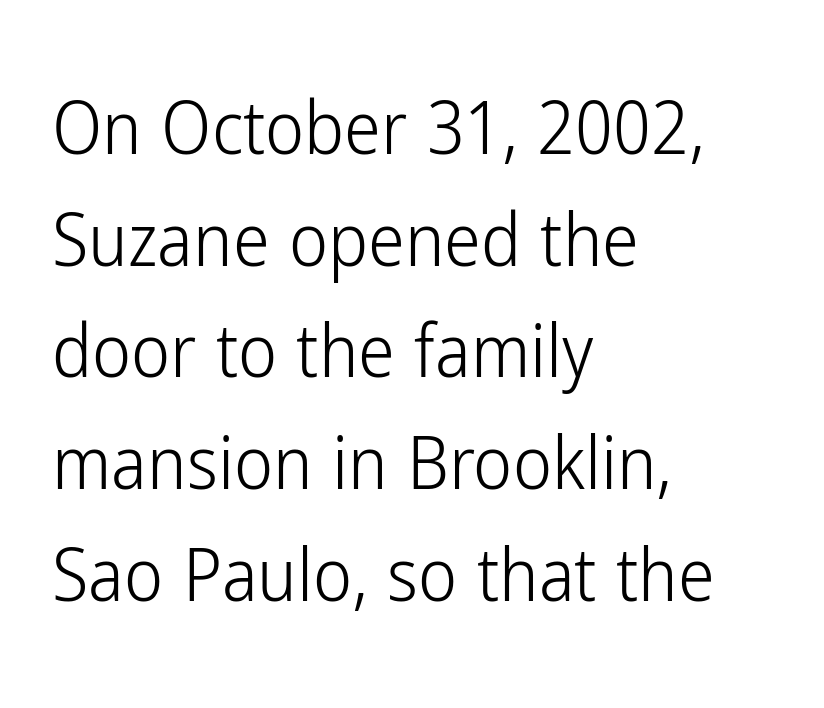
{"serif": "no", "italic": "no", "bold": "no", "weight": "light", "width": "condensed", "stroke_contrast": "low", "x_height": "medium", "monospaced": "no", "underline": "no", "align": "left", "line_spacing": "normal", "line_spacing_ratio": 1.51, "letter_spacing": "normal", "letter_spacing_em": 0.0, "glyph_px": 74}
